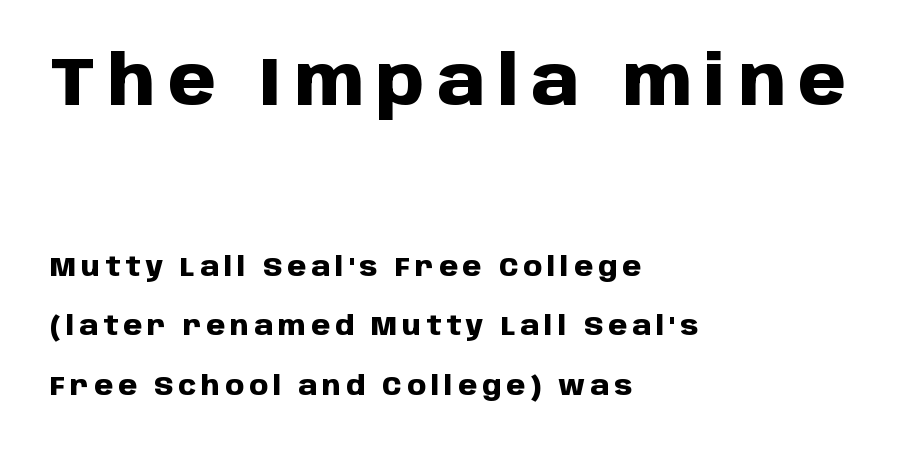
The image shows 68 px heavy sans-serif type, upright; set left-aligned, loose line spacing (2.2x), not underlined; the first (top) block is 2.52x larger; low stroke contrast and a large x-height.
